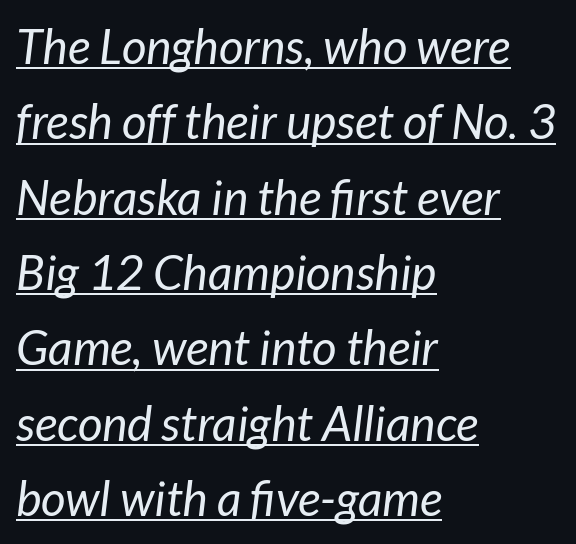
Weight: in the light-to-regular range. In terms of posture, this sample is oblique. Underlined type. The lines sit at an ordinary, default distance from one another.
